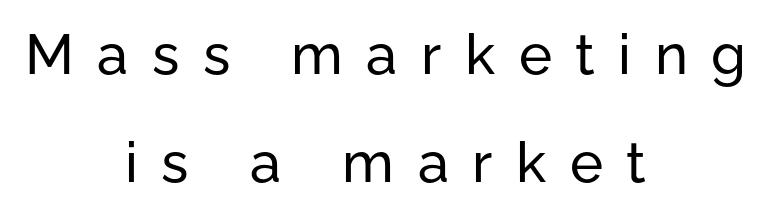
{"serif": "no", "italic": "no", "width": "normal", "stroke_contrast": "low", "x_height": "medium", "monospaced": "no", "underline": "no", "align": "center", "line_spacing": "loose", "line_spacing_ratio": 1.93, "letter_spacing": "wide", "letter_spacing_em": 0.42, "glyph_px": 56}
